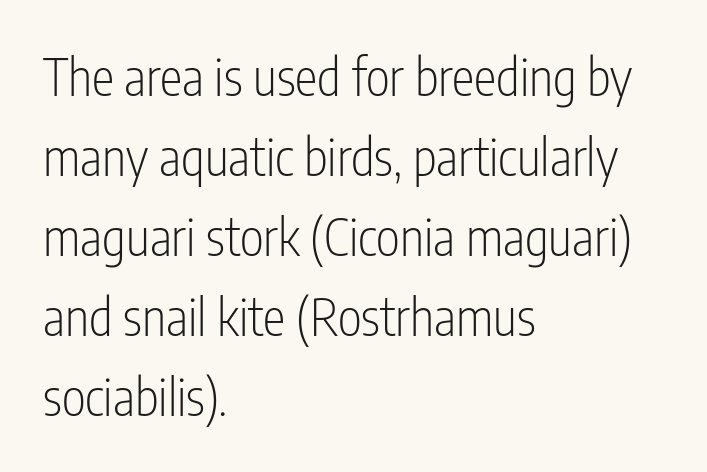
The image shows 51 px light, condensed sans-serif type, upright; set left-aligned, normal line spacing (1.57x), normal letter spacing, not underlined; low stroke contrast and a medium x-height.
